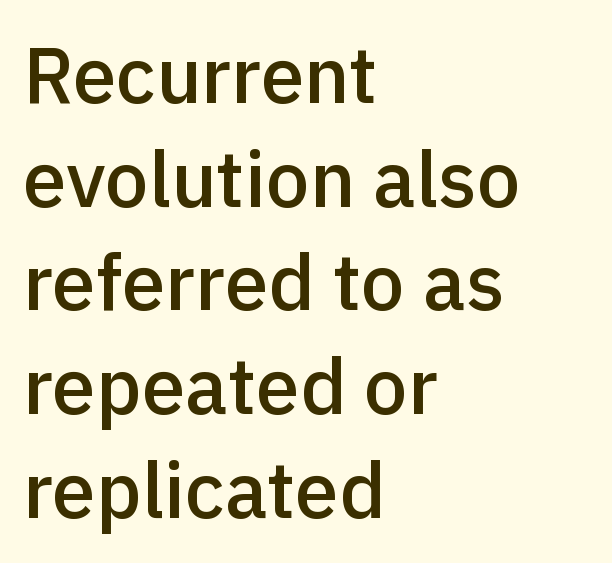
Q: Is the text bold? A: Semi-bold.
Q: Is the text italic (slanted)? A: No, it is upright.
Q: Is the typeface a serif or a sans-serif typeface? A: Sans-serif.
Q: Is the text underlined? A: No.
Q: How is the paragraph aligned? A: Left-aligned.
Q: Is the spacing between letters normal or unusually wide? A: Normal.
Q: Is the spacing between lines tight, normal or loose? A: Normal.
Q: Width (condensed, normal, or wide)? A: Normal.
Q: x-height? A: Medium.
Q: Monospaced? A: No.
